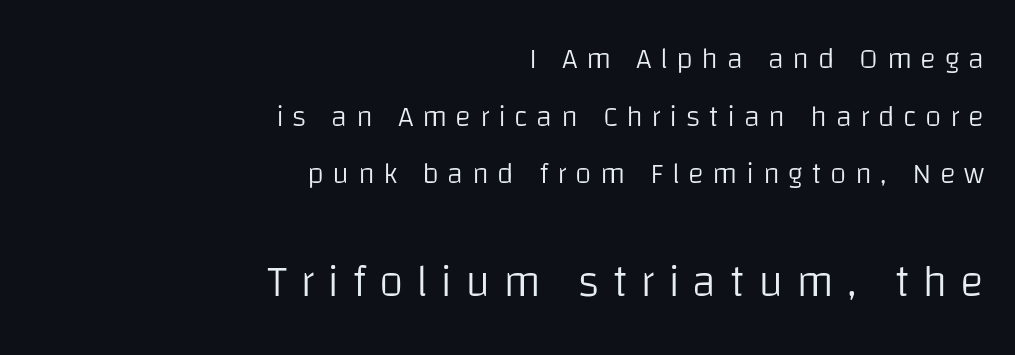
The image shows 45 px light sans-serif type, upright; set right-aligned, loose line spacing (1.92x), unusually wide letter spacing (+0.28 em), not underlined; the second (bottom) block is 1.5x larger; low stroke contrast and a large x-height.
